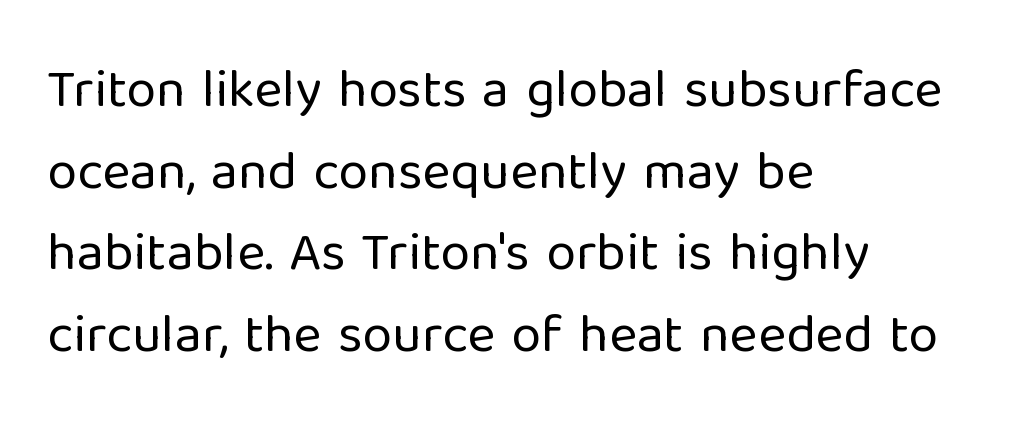
The image shows 54 px regular-weight sans-serif type, upright; set left-aligned, normal line spacing (1.51x), normal letter spacing, not underlined; low stroke contrast and a medium x-height.
